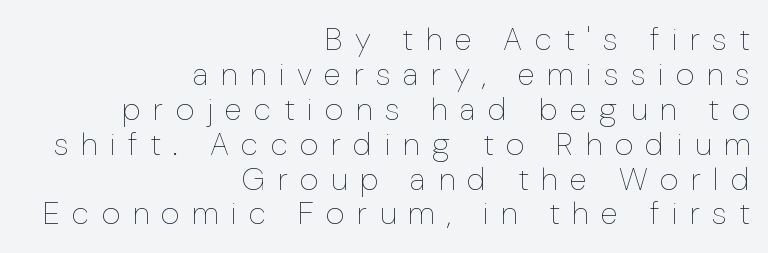
{"italic": "no", "bold": "no", "weight": "thin", "width": "normal", "stroke_contrast": "low", "x_height": "medium", "monospaced": "no", "underline": "no", "align": "right", "line_spacing": "tight", "line_spacing_ratio": 1.09, "letter_spacing": "wide", "letter_spacing_em": 0.39, "glyph_px": 32}
